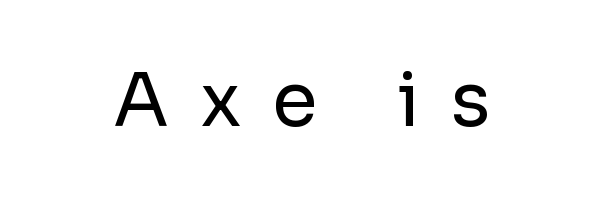
Counters stay open thanks to moderate or lighter strokes. There is plenty of visible air inserted between adjacent glyphs. The strip under each line holds only bare page. Each letter keeps its own natural width here, so spacing adapts to shape. Style check: upright.
